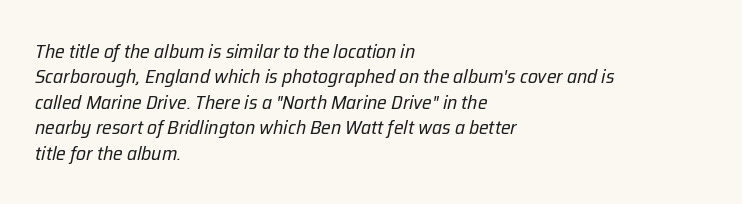
{"italic": "yes", "lean": "right", "slant_degrees": 12, "bold": "no", "underline": "no", "align": "left", "line_spacing": "normal", "line_spacing_ratio": 1.27, "letter_spacing": "normal", "letter_spacing_em": 0.0, "glyph_px": 20}
